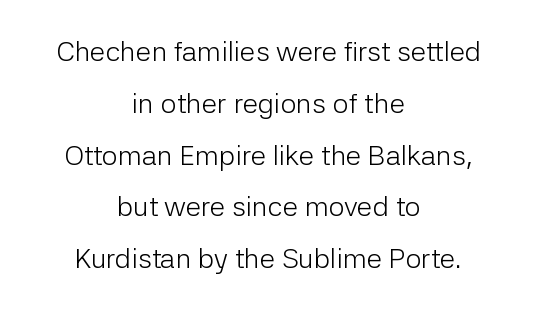
{"serif": "no", "italic": "no", "bold": "no", "weight": "light", "width": "normal", "stroke_contrast": "low", "x_height": "medium", "monospaced": "no", "underline": "no", "align": "center", "line_spacing_ratio": 1.85, "letter_spacing": "normal", "letter_spacing_em": 0.0, "glyph_px": 28}
